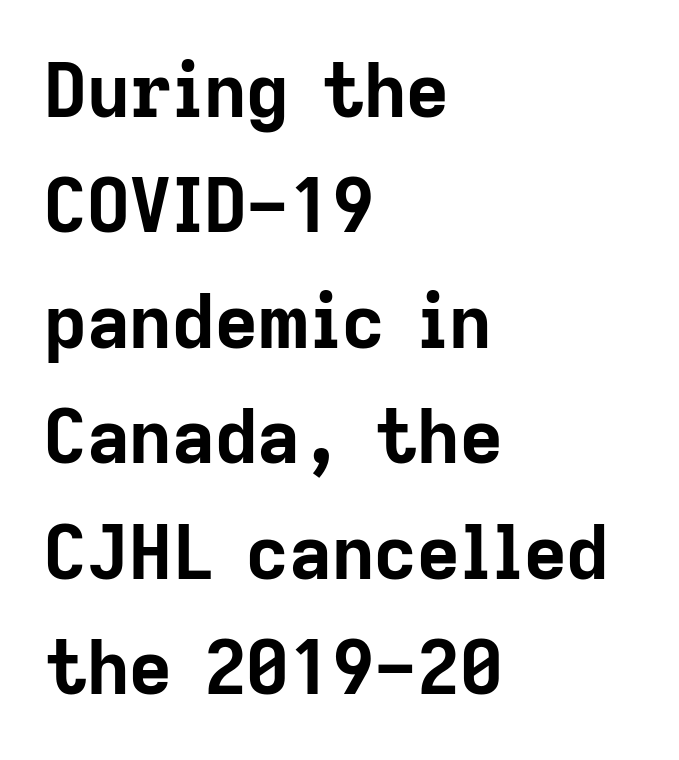
The image shows 74 px bold sans-serif type, upright; set left-aligned, normal line spacing (1.56x), normal letter spacing, not underlined; low stroke contrast and a medium x-height.
